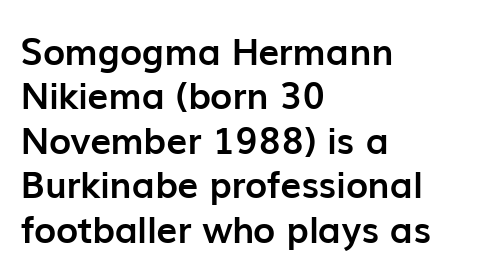
Q: Is the text bold? A: Yes.
Q: Is the text italic (slanted)? A: No, it is upright.
Q: Is the typeface a serif or a sans-serif typeface? A: Sans-serif.
Q: Is the text underlined? A: No.
Q: How is the paragraph aligned? A: Left-aligned.
Q: Is the spacing between letters normal or unusually wide? A: Normal.
Q: Width (condensed, normal, or wide)? A: Normal.
Q: Stroke contrast? A: Low.
Q: x-height? A: Medium.
Q: Monospaced? A: No.
